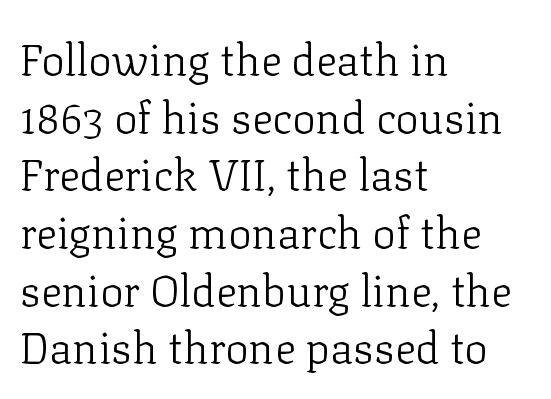
{"serif": "yes", "italic": "no", "bold": "no", "weight": "light", "width": "normal", "stroke_contrast": "low", "x_height": "medium", "monospaced": "no", "underline": "no", "align": "left", "line_spacing": "normal", "line_spacing_ratio": 1.31, "letter_spacing": "normal", "letter_spacing_em": 0.0, "glyph_px": 44}
